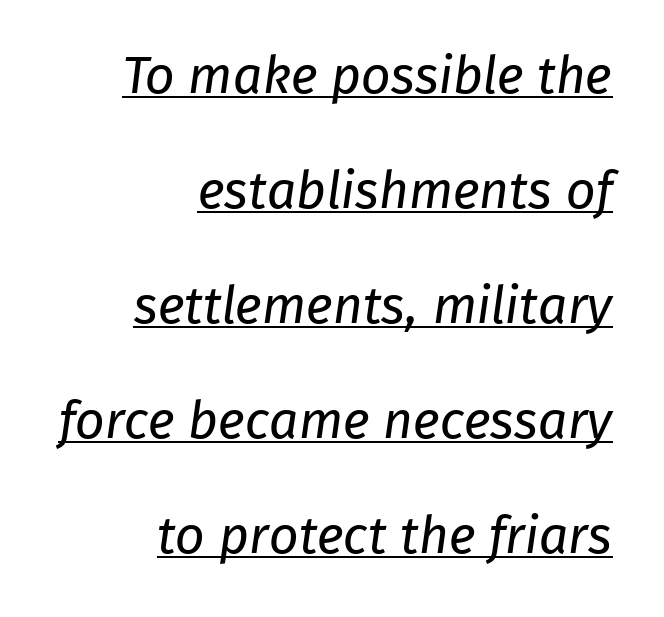
Q: Is the text bold? A: No.
Q: Is the typeface a serif or a sans-serif typeface? A: Sans-serif.
Q: Is the text underlined? A: Yes.
Q: How is the paragraph aligned? A: Right-aligned.
Q: Is the spacing between letters normal or unusually wide? A: Normal.
Q: Is the spacing between lines tight, normal or loose? A: Loose.
Q: Width (condensed, normal, or wide)? A: Normal.
Q: Stroke contrast? A: Low.
Q: x-height? A: Medium.
Q: Monospaced? A: No.
